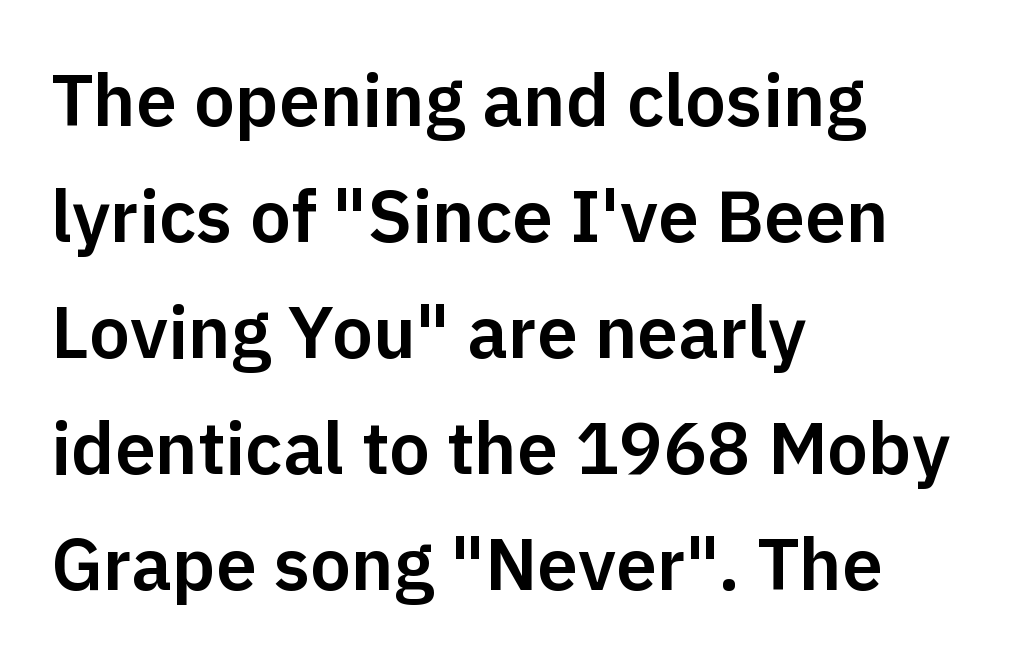
Q: Is the text italic (slanted)? A: No, it is upright.
Q: Is the typeface a serif or a sans-serif typeface? A: Sans-serif.
Q: Is the text underlined? A: No.
Q: How is the paragraph aligned? A: Left-aligned.
Q: Is the spacing between letters normal or unusually wide? A: Normal.
Q: Is the spacing between lines tight, normal or loose? A: Normal.
Q: Width (condensed, normal, or wide)? A: Normal.
Q: Stroke contrast? A: Low.
Q: x-height? A: Medium.
Q: Monospaced? A: No.
